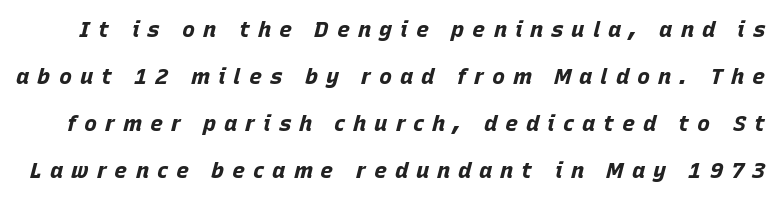
The image shows 22 px bold type, italic (leaning right); set loose line spacing (2.14x), unusually wide letter spacing (+0.36 em), not underlined.
